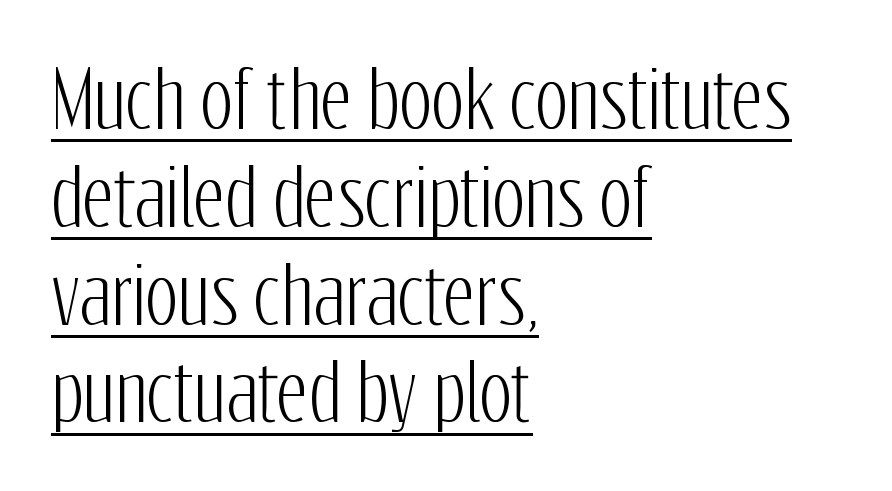
A student would call this left alignment; a typographer would say flush left, rag right. The typesetter has applied underlining to the passage shown. The rendering shows plain stroke endings on the letterforms — a sans-serif design. The letterforms sit shoulder to shoulder at normal distance. This block has exactly the height ordinary leading produces. This sample has the flowing, uneven cadence of proportional lettering.
